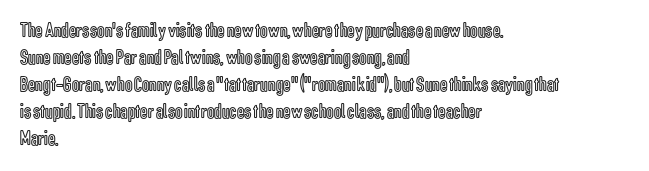
The image shows 21 px text type, upright; set left-aligned, normal line spacing (1.29x), normal letter spacing, not underlined.
